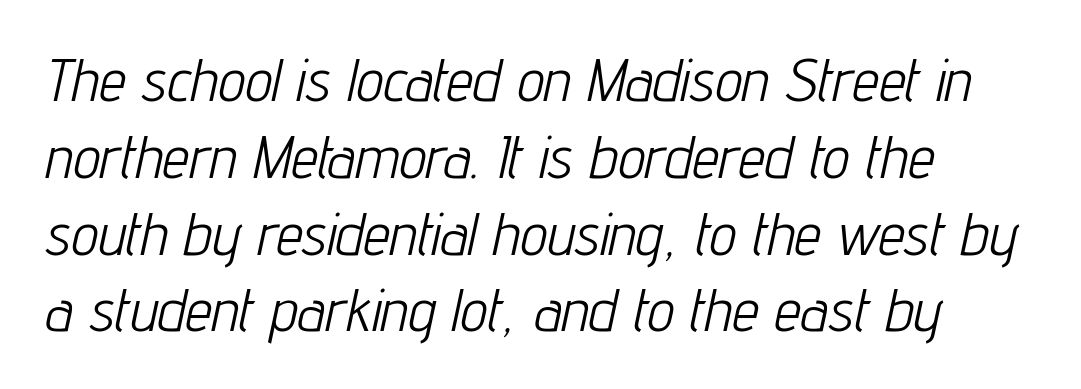
Q: Is the text bold? A: No.
Q: Is the text italic (slanted)? A: Yes, it leans right by about 12 degrees.
Q: Is the text underlined? A: No.
Q: How is the paragraph aligned? A: Left-aligned.
Q: Is the spacing between letters normal or unusually wide? A: Normal.
Q: Is the spacing between lines tight, normal or loose? A: Normal.
Q: Width (condensed, normal, or wide)? A: Condensed.
Q: Stroke contrast? A: Low.
Q: x-height? A: Medium.
Q: Monospaced? A: No.
